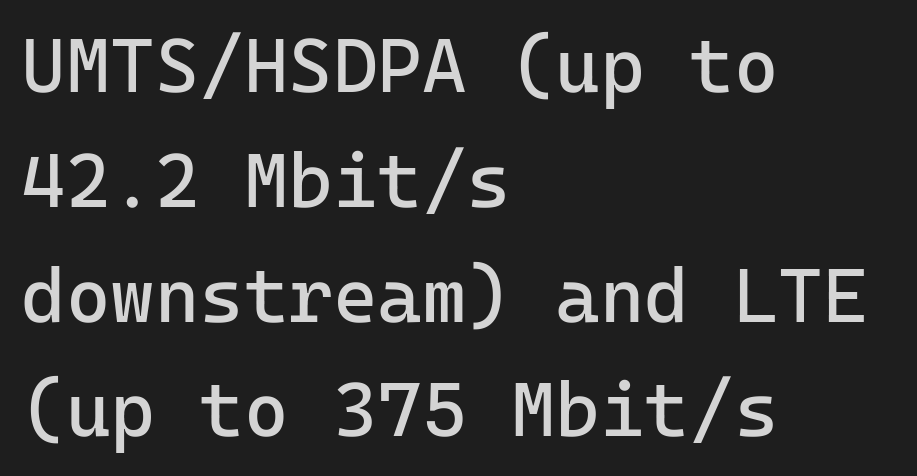
Q: Is the text bold? A: No.
Q: Is the text italic (slanted)? A: No, it is upright.
Q: Is the typeface a serif or a sans-serif typeface? A: Sans-serif.
Q: Is the text underlined? A: No.
Q: How is the paragraph aligned? A: Left-aligned.
Q: Is the spacing between letters normal or unusually wide? A: Normal.
Q: Is the spacing between lines tight, normal or loose? A: Normal.
Q: Width (condensed, normal, or wide)? A: Normal.
Q: Stroke contrast? A: Low.
Q: x-height? A: Medium.
Q: Monospaced? A: Yes.
